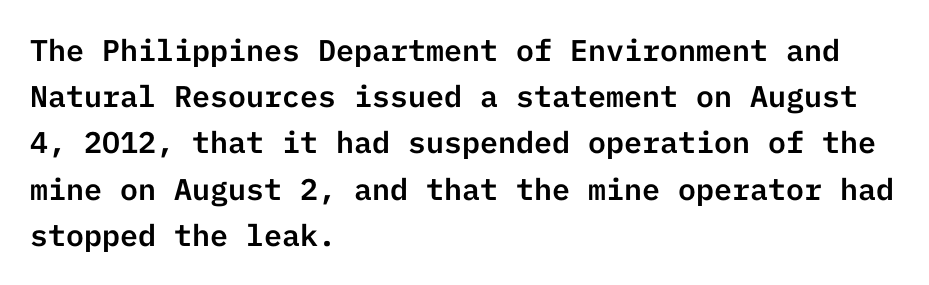
A typesetter would call this zero additional tracking. Underline: absent. Interline gaps are of average width in this sample. Left-aligned paragraph, ragged on the right. Unlike italic type, these characters show no tilt at all. What kind of face is this? One without serifs — a sans.
